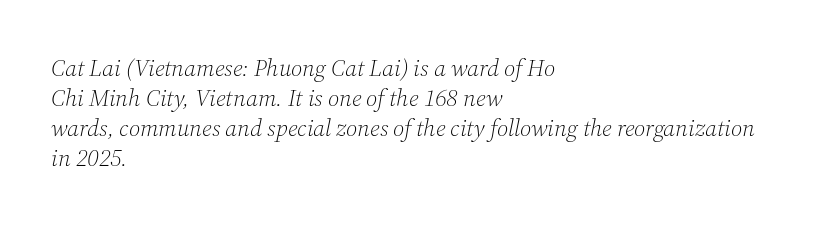
{"italic": "yes", "lean": "right", "slant_degrees": 12, "bold": "no", "underline": "no", "align": "left", "line_spacing": "normal", "line_spacing_ratio": 1.25, "letter_spacing": "normal", "letter_spacing_em": 0.0, "glyph_px": 24}
